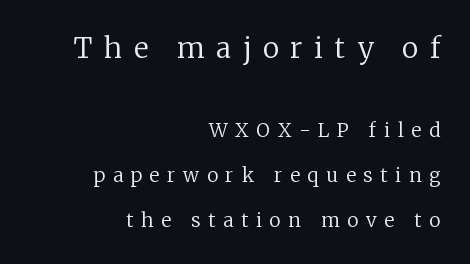
Q: Is the text bold? A: No.
Q: Is the text italic (slanted)? A: No, it is upright.
Q: Is the typeface a serif or a sans-serif typeface? A: Serif.
Q: Is the text underlined? A: No.
Q: How is the paragraph aligned? A: Right-aligned.
Q: Is the spacing between letters normal or unusually wide? A: Unusually wide.
Q: Is the spacing between lines tight, normal or loose? A: Loose.
Q: Which block of text is set in a larger size, the first (top) or the second (bottom)? A: The first (top) one.
Q: Width (condensed, normal, or wide)? A: Normal.
Q: Stroke contrast? A: Low.
Q: x-height? A: Medium.
Q: Monospaced? A: No.
